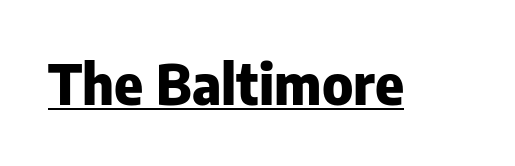
Q: Is the text bold? A: Yes.
Q: Is the text italic (slanted)? A: No, it is upright.
Q: Is the typeface a serif or a sans-serif typeface? A: Sans-serif.
Q: Is the text underlined? A: Yes.
Q: Is the spacing between letters normal or unusually wide? A: Normal.
Q: Width (condensed, normal, or wide)? A: Normal.
Q: Stroke contrast? A: Low.
Q: x-height? A: Medium.
Q: Monospaced? A: No.
